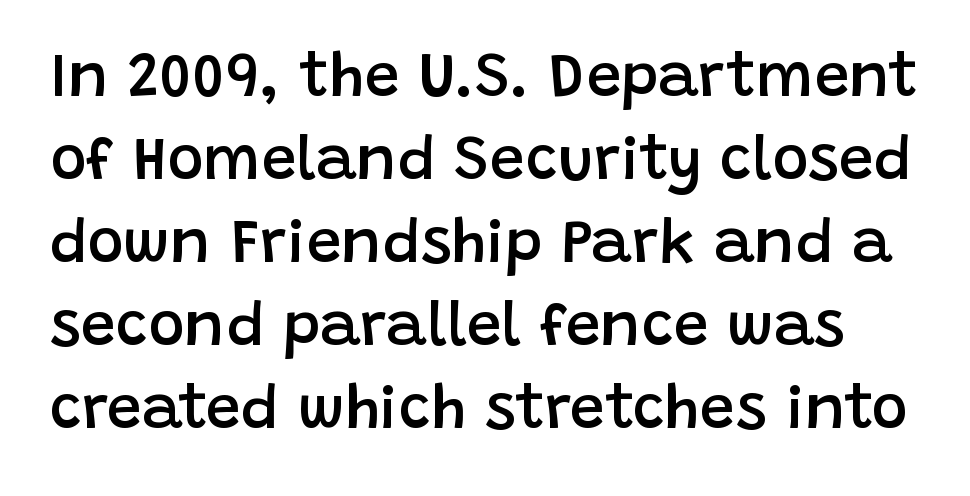
Descenders are the only things crossing below the line. The glyphs have the mass of a demibold cut, below bold. Is there any slant? The stems are plumb. Tracking value appears to be zero — textbook default spacing. The face used here is proportionally spaced, like ordinary book or web type. In terms of leading, this rendering sits right in the middle.
